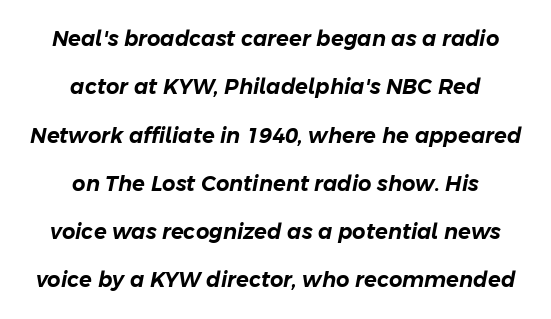
Characters are canted at an angle relative to the baseline's perpendicular. Descender tails drop into unmarked territory. Centered paragraph, ragged on both sides. If you measured baseline to baseline, you'd find a long distance.
